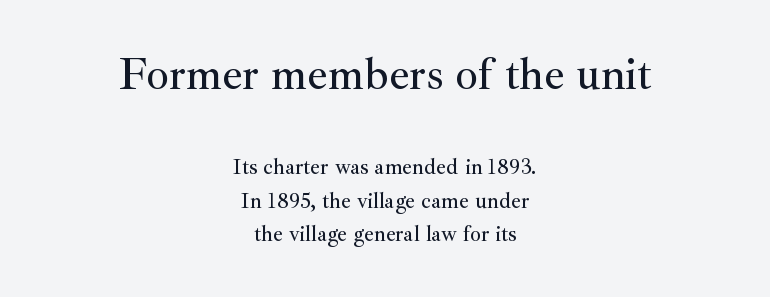
The image shows 45 px serif type, upright; set centered, normal line spacing (1.53x), normal letter spacing, not underlined; the first (top) block is 2.05x larger; medium stroke contrast and a small x-height.
